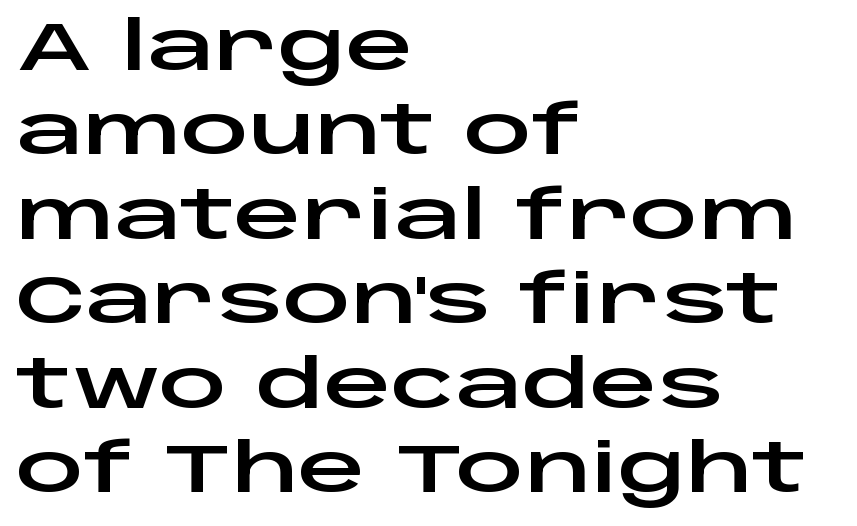
The image shows 67 px wide sans-serif type, upright; set left-aligned, normal line spacing (1.26x), normal letter spacing, not underlined; low stroke contrast and a large x-height.
